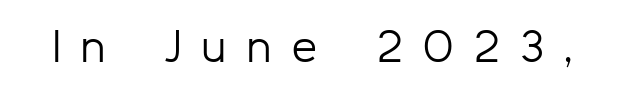
{"serif": "no", "italic": "no", "bold": "no", "weight": "light", "width": "normal", "stroke_contrast": "low", "x_height": "medium", "monospaced": "no", "underline": "no", "letter_spacing": "wide", "letter_spacing_em": 0.47, "glyph_px": 45}
